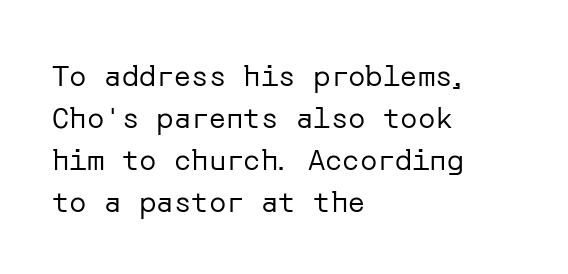
Q: Is the text bold? A: No.
Q: Is the text italic (slanted)? A: No, it is upright.
Q: Is the typeface a serif or a sans-serif typeface? A: Sans-serif.
Q: Is the text underlined? A: No.
Q: How is the paragraph aligned? A: Left-aligned.
Q: Is the spacing between letters normal or unusually wide? A: Normal.
Q: Is the spacing between lines tight, normal or loose? A: Normal.
Q: Width (condensed, normal, or wide)? A: Normal.
Q: Stroke contrast? A: Low.
Q: x-height? A: Medium.
